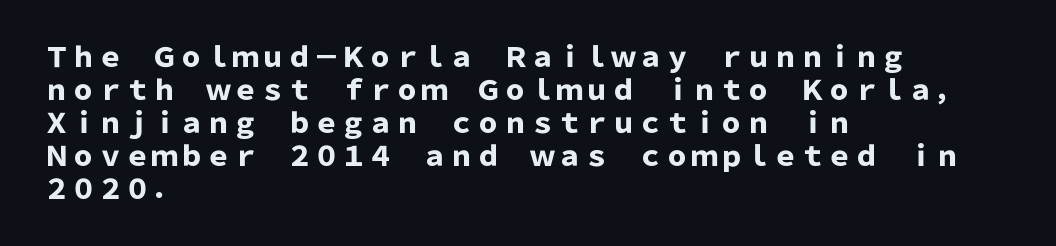
Q: Is the text bold? A: Yes.
Q: Is the text italic (slanted)? A: No, it is upright.
Q: Is the text underlined? A: No.
Q: How is the paragraph aligned? A: Left-aligned.
Q: Is the spacing between letters normal or unusually wide? A: Normal.
